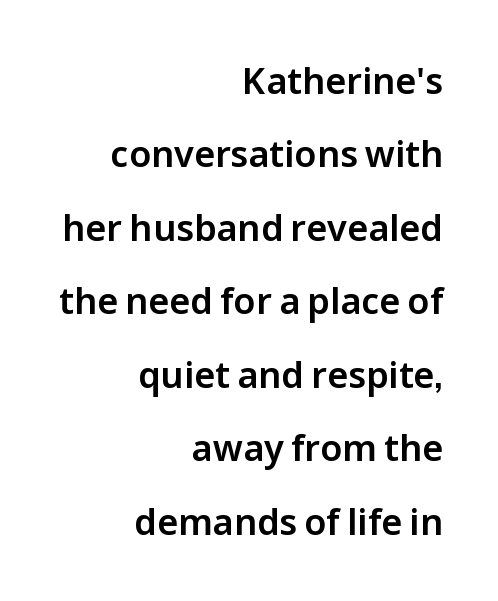
This sample has the flowing, uneven cadence of proportional lettering. The gap between lines stays unmarked. Widely set lines give the paragraph a tall, airy silhouette. In CSS terms this would be text-align: right. It's the straight-up-and-down kind of type. The face used here is rendered with its standard letterfit.
